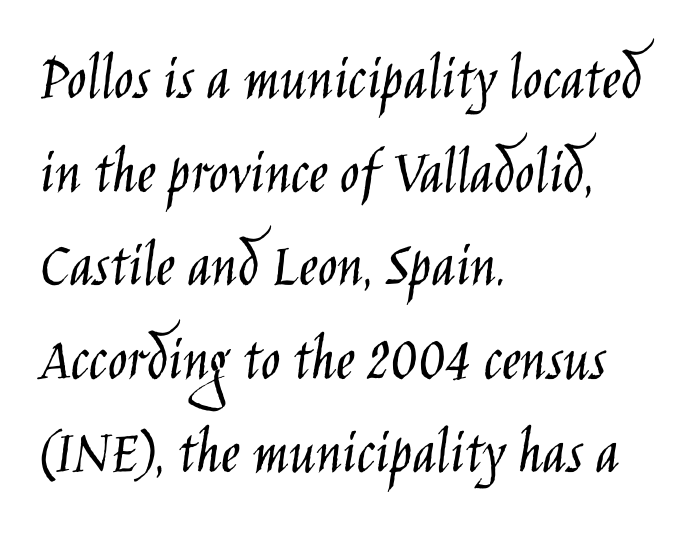
Q: Is the text bold? A: No.
Q: Is the text italic (slanted)? A: Yes.
Q: Is the typeface a serif or a sans-serif typeface? A: Sans-serif.
Q: Is the text underlined? A: No.
Q: How is the paragraph aligned? A: Left-aligned.
Q: Is the spacing between letters normal or unusually wide? A: Normal.
Q: Is the spacing between lines tight, normal or loose? A: Normal.
Q: Width (condensed, normal, or wide)? A: Condensed.
Q: Stroke contrast? A: Low.
Q: x-height? A: Large.
Q: Monospaced? A: No.
